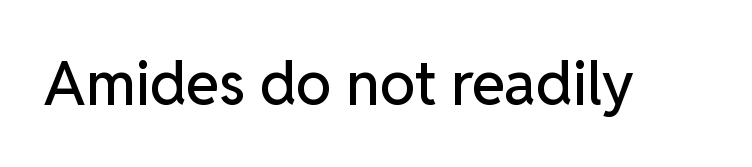
The tracking reads as untouched default to a designer's eye. What kind of face is this? One without serifs — a sans. In terms of posture, this sample is upright. Rule under the text: the space is simply empty. You could not count columns in this text — the font is proportionally spaced.
